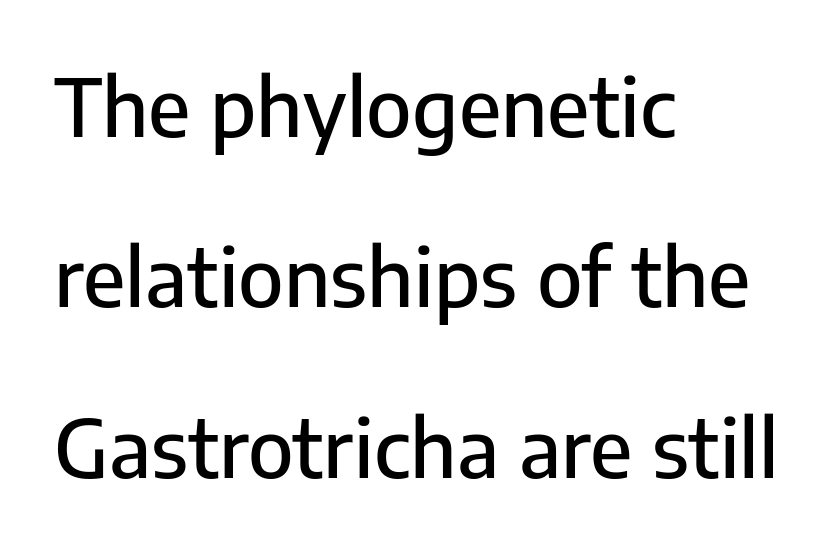
Nobody drew a line under any word here. Horizontal alignment here is leftward, the default for most running prose. Observe the ordinary spacing: letters are neighbours, not strangers. Proportional: the letters do not fall into vertical columns. If you measured baseline to baseline, you'd find a long distance. This is the regular roman posture of the typeface.
